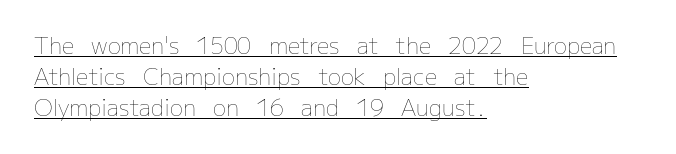
Casual observation: everything's shoved over to the left. Standard letterfit; no display-style spreading of the glyphs. Do the letters lean? They stand straight. If you measured baseline to baseline, you'd find a middling distance. Check the space under the baseline: a stroke is drawn there. The characters are drawn with everyday or finer stroke widths.
